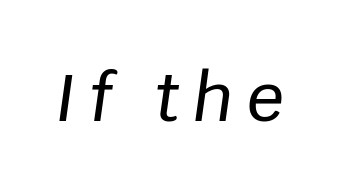
The image shows 65 px text type, italic (leaning right); set unusually wide letter spacing (+0.2 em), not underlined; low stroke contrast and a large x-height.
